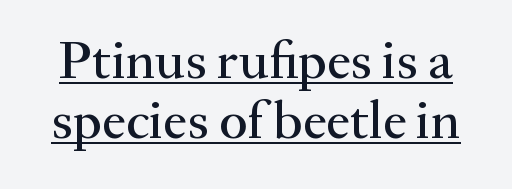
The image shows 54 px serif type, upright; set tight line spacing (1.11x), normal letter spacing, underlined; medium stroke contrast and a small x-height.
